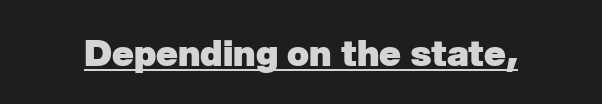
Q: Is the text bold? A: Yes.
Q: Is the typeface a serif or a sans-serif typeface? A: Sans-serif.
Q: Is the text underlined? A: Yes.
Q: Is the spacing between letters normal or unusually wide? A: Normal.
Q: Width (condensed, normal, or wide)? A: Normal.
Q: Stroke contrast? A: Low.
Q: x-height? A: Medium.
Q: Monospaced? A: No.
